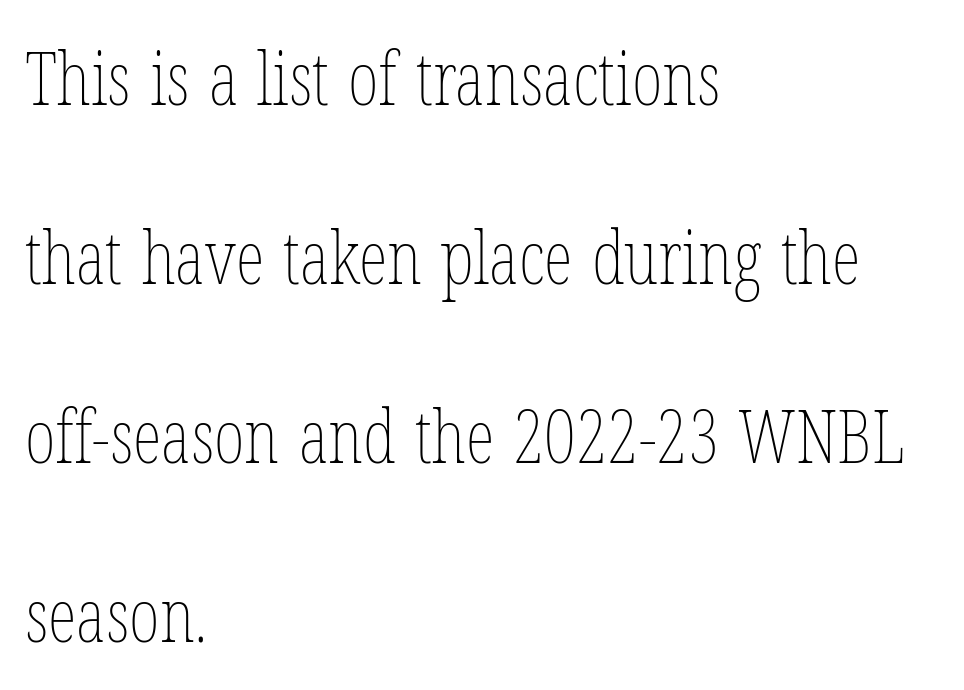
{"italic": "no", "bold": "no", "weight": "thin", "width": "condensed", "stroke_contrast": "low", "x_height": "medium", "monospaced": "no", "underline": "no", "align": "left", "line_spacing": "loose", "line_spacing_ratio": 2.42, "letter_spacing": "normal", "letter_spacing_em": 0.0, "glyph_px": 74}
